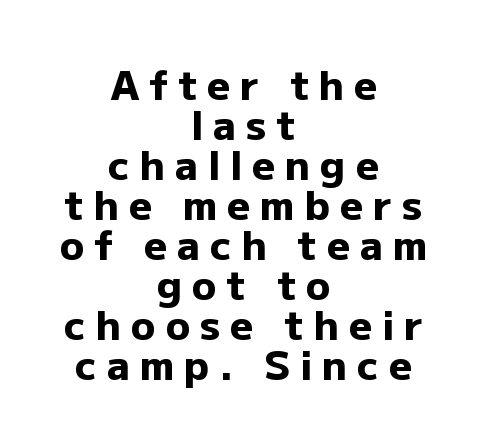
Glance below the letters and you will spot only blank space. Regarding leading, the lines here are crowded together. Look at the tracking — it's clearly loosened, letters drifting apart. A sans-serif font was chosen for this passage. Compared with a flush-left layout, this one balances lines on the center instead. It's the straight-up-and-down kind of type.
